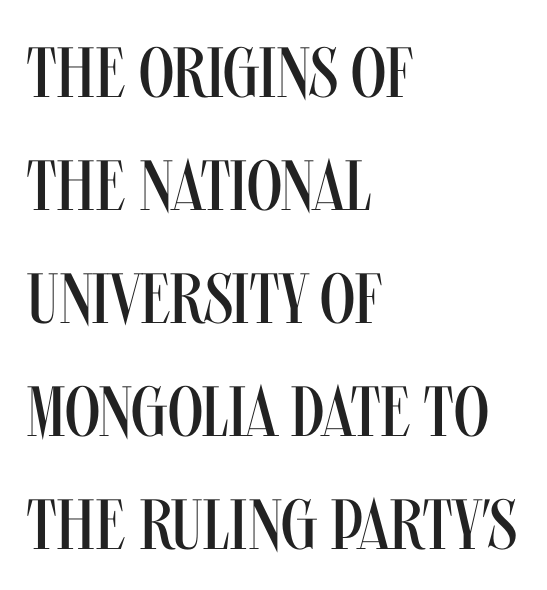
The face used here is proportionally spaced, like ordinary book or web type. The type family on display is of the sans-serif kind. The lines in this sample share a left origin and differ only in where they stop. Any mark beneath the type? The region is blank.
